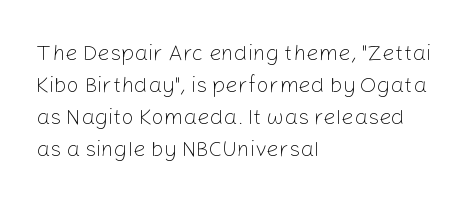
Q: Is the text bold? A: No.
Q: Is the text italic (slanted)? A: No, it is upright.
Q: Is the text underlined? A: No.
Q: How is the paragraph aligned? A: Left-aligned.
Q: Is the spacing between letters normal or unusually wide? A: Normal.
Q: Is the spacing between lines tight, normal or loose? A: Normal.
